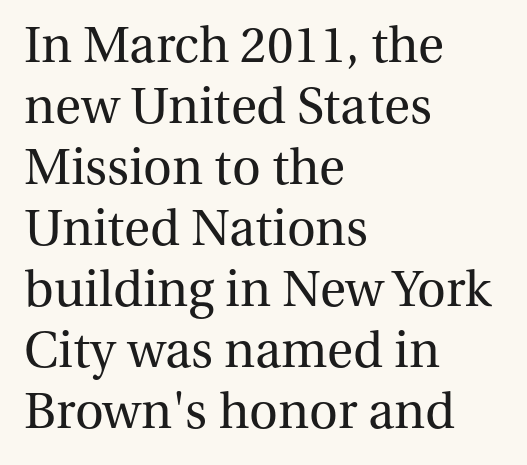
This is serif lettering, the kind often seen in printed books. Ink coverage per letter is moderate at most. How are the letters spaced? Ordinarily, with no added tracking. The axis of the letterforms is exactly vertical. Typeset ragged right — the left edge is the straight one. Just letters on the line, the space beneath them empty.
